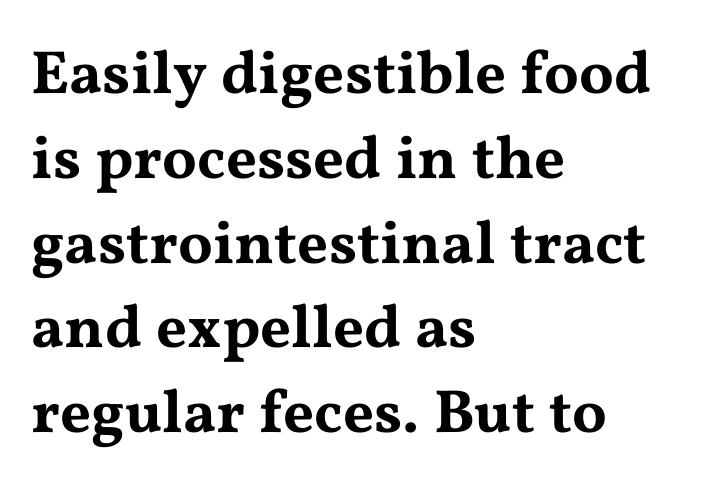
Q: Is the text italic (slanted)? A: No, it is upright.
Q: Is the typeface a serif or a sans-serif typeface? A: Serif.
Q: Is the text underlined? A: No.
Q: How is the paragraph aligned? A: Left-aligned.
Q: Is the spacing between letters normal or unusually wide? A: Normal.
Q: Is the spacing between lines tight, normal or loose? A: Normal.
Q: Width (condensed, normal, or wide)? A: Wide.
Q: Stroke contrast? A: Medium.
Q: x-height? A: Medium.
Q: Monospaced? A: No.
